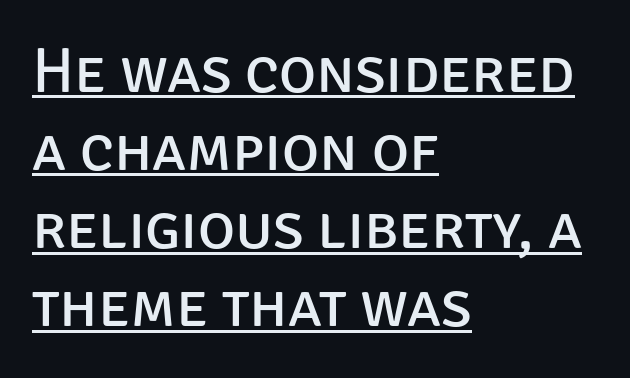
Varying glyph widths throughout — classic text-font behaviour. These glyphs show unthickened strokes, regular width or finer. Observe the ordinary spacing: letters are neighbours, not strangers. Quick note: underline on. If you drew a ruler down the left edge, every line would touch it. Quick note: not italic, upright.
